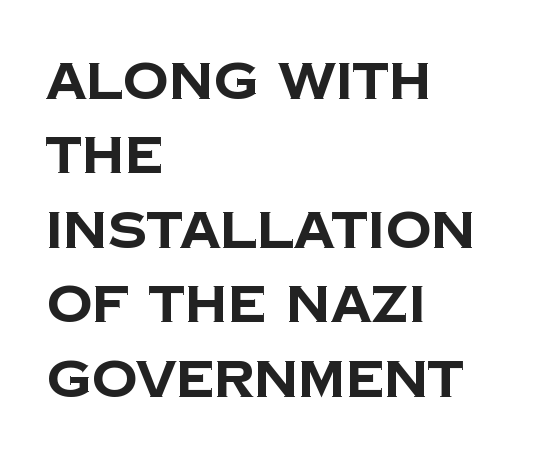
Q: Is the text bold? A: Yes.
Q: Is the typeface a serif or a sans-serif typeface? A: Sans-serif.
Q: Is the text underlined? A: No.
Q: How is the paragraph aligned? A: Left-aligned.
Q: Is the spacing between letters normal or unusually wide? A: Normal.
Q: Is the spacing between lines tight, normal or loose? A: Normal.
Q: Width (condensed, normal, or wide)? A: Normal.
Q: Stroke contrast? A: Low.
Q: x-height? A: Large.
Q: Monospaced? A: No.
